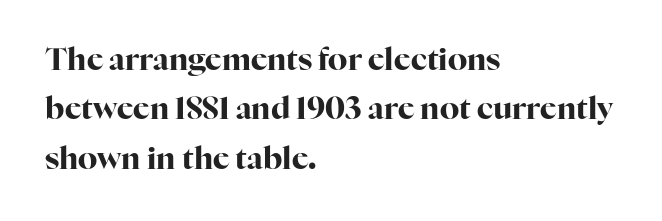
The image shows 31 px bold serif type, upright; set left-aligned, normal line spacing (1.59x), normal letter spacing, not underlined; high stroke contrast and a medium x-height.
